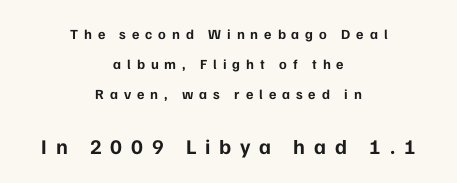
{"italic": "no", "bold": "yes", "underline": "no", "align": "center", "line_spacing": "loose", "line_spacing_ratio": 2.16, "letter_spacing": "wide", "letter_spacing_em": 0.42, "larger_block": "second", "size_ratio": 1.5, "glyph_px": 21}
